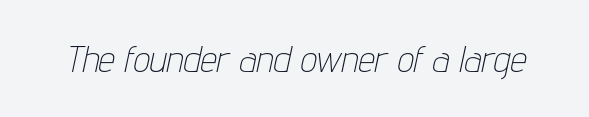
Q: Is the text bold? A: No.
Q: Is the text italic (slanted)? A: Yes, it leans right by about 12 degrees.
Q: Is the text underlined? A: No.
Q: Is the spacing between letters normal or unusually wide? A: Normal.
Q: Width (condensed, normal, or wide)? A: Condensed.
Q: Stroke contrast? A: Low.
Q: x-height? A: Medium.
Q: Monospaced? A: No.
